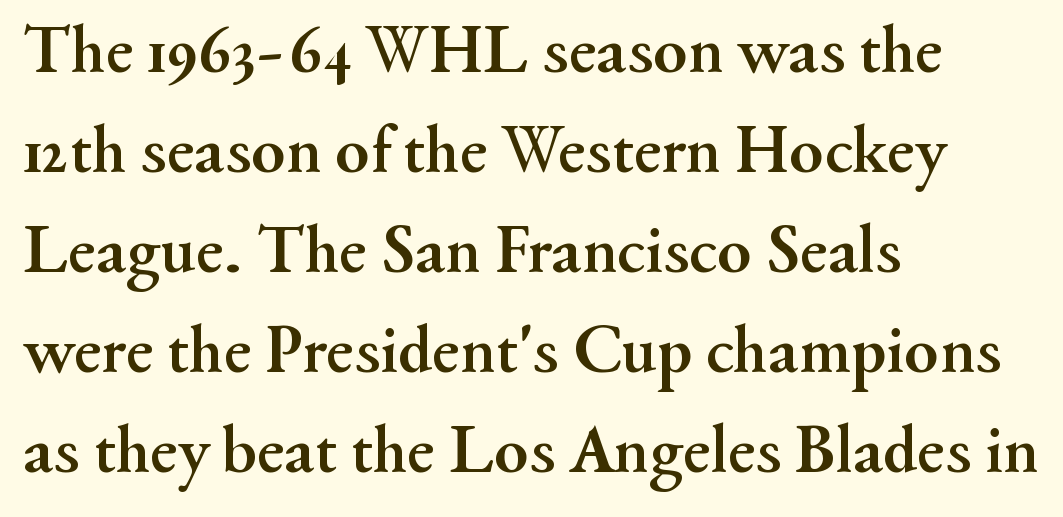
The image shows 69 px semibold serif type, upright; set left-aligned, normal line spacing (1.45x), normal letter spacing, not underlined; medium stroke contrast and a small x-height.
